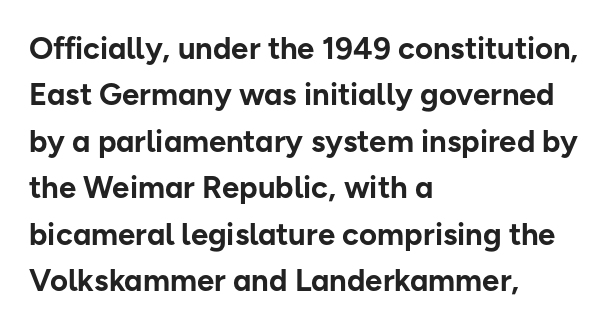
The image shows 31 px bold sans-serif type, upright; set left-aligned, normal line spacing (1.5x), normal letter spacing, not underlined; low stroke contrast and a medium x-height.
